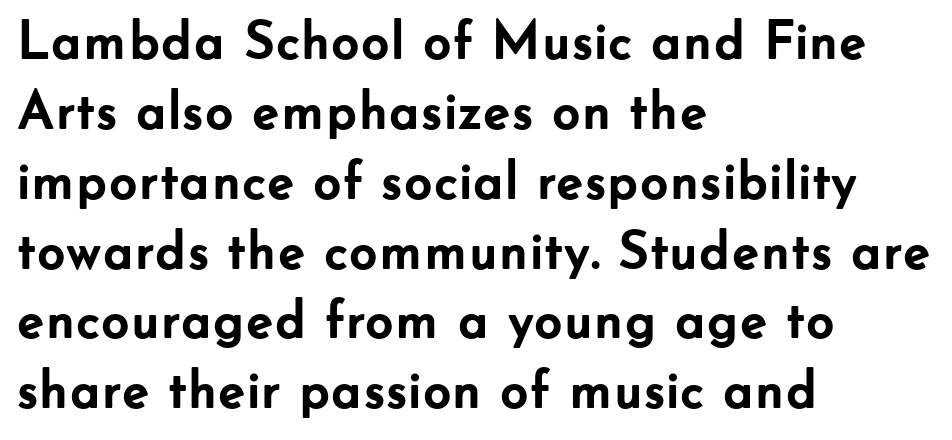
Q: Is the text bold? A: Yes.
Q: Is the text italic (slanted)? A: No, it is upright.
Q: Is the typeface a serif or a sans-serif typeface? A: Sans-serif.
Q: Is the text underlined? A: No.
Q: How is the paragraph aligned? A: Left-aligned.
Q: Is the spacing between letters normal or unusually wide? A: Normal.
Q: Is the spacing between lines tight, normal or loose? A: Normal.
Q: Width (condensed, normal, or wide)? A: Normal.
Q: Stroke contrast? A: Low.
Q: x-height? A: Small.
Q: Monospaced? A: No.
